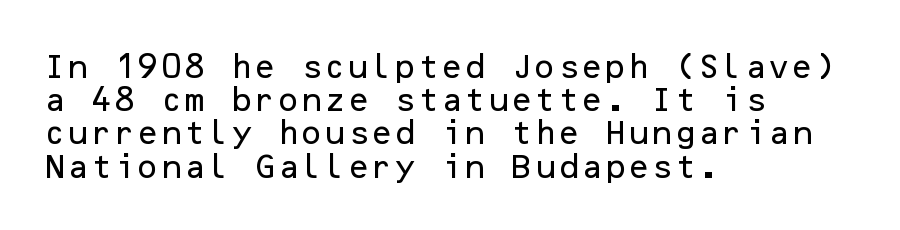
{"italic": "no", "underline": "no", "align": "left", "line_spacing_ratio": 1.23, "letter_spacing": "normal", "letter_spacing_em": 0.0, "glyph_px": 27}
